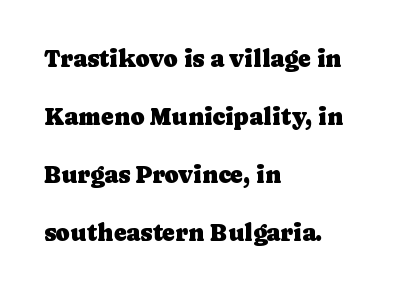
The image shows 24 px text type, upright; set left-aligned, loose line spacing (2.42x), normal letter spacing, not underlined.
